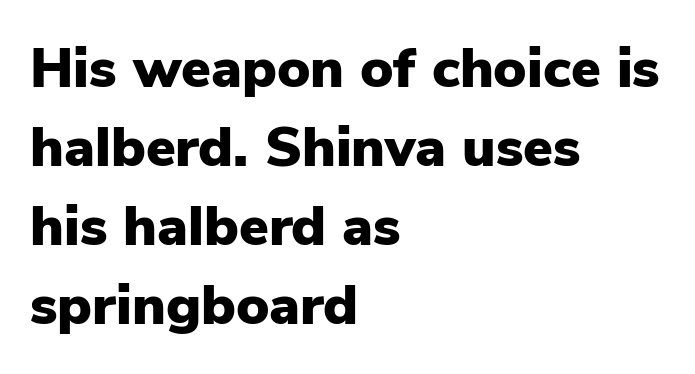
The image shows 56 px heavy sans-serif type, upright; set left-aligned, normal line spacing (1.41x), normal letter spacing, not underlined; low stroke contrast and a medium x-height.
